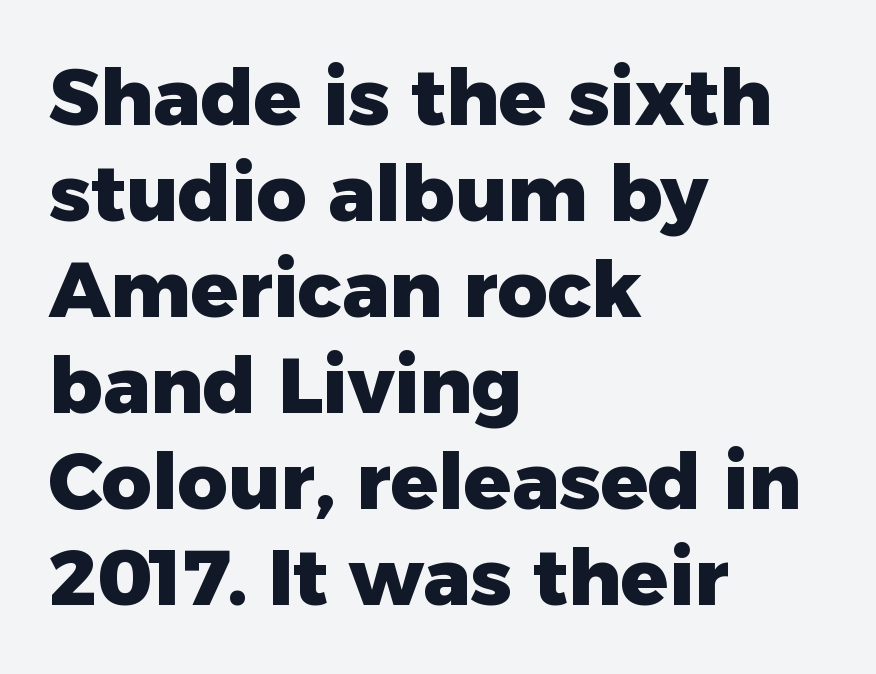
The image shows 78 px heavy sans-serif type, upright; set left-aligned, line spacing 1.23x, normal letter spacing, not underlined; low stroke contrast and a medium x-height.
